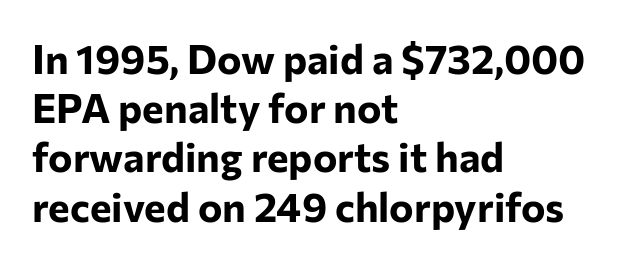
The image shows 41 px bold sans-serif type, upright; set left-aligned, line spacing 1.2x, normal letter spacing, not underlined; low stroke contrast and a medium x-height.
